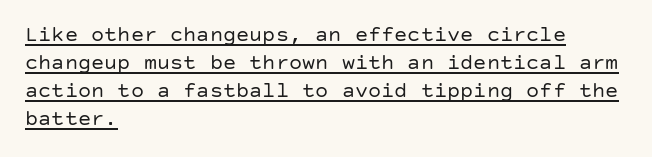
Leading: standard. This sample is left-justified, so line endings fall wherever the words run out. In terms of letterspacing, this is plain default setting. Somebody hit Ctrl+U on this one — the words are underlined. Italic? Not at all — the glyphs are vertical. Heft: none added — not bold.
